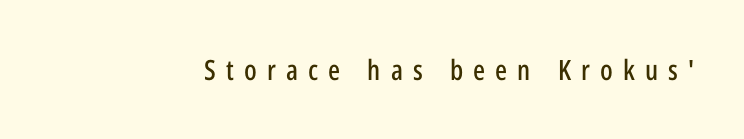
Q: Is the text italic (slanted)? A: No, it is upright.
Q: Is the typeface a serif or a sans-serif typeface? A: Sans-serif.
Q: Is the text underlined? A: No.
Q: Is the spacing between letters normal or unusually wide? A: Unusually wide.
Q: Width (condensed, normal, or wide)? A: Condensed.
Q: Stroke contrast? A: Low.
Q: x-height? A: Medium.
Q: Monospaced? A: No.
